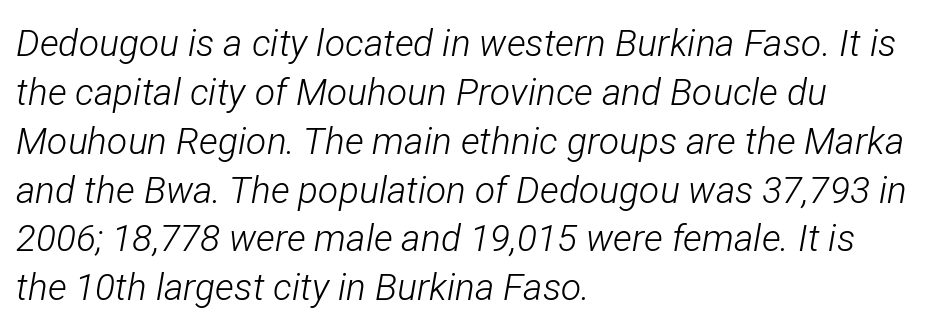
The glyphs look as if they've been sheared to an angle. This block has exactly the height ordinary leading produces. Students, note that the glyphs here touch the page at normal intervals. The passage shown is typed in a proportional face where columns would drift. Where is the straight margin? On the left. The baseline area is clear.
